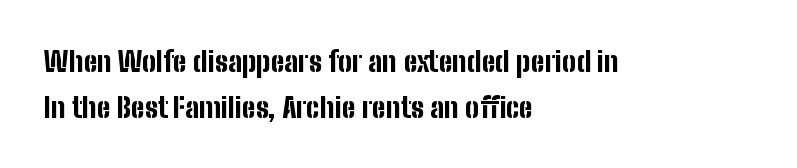
Left-aligned paragraph, ragged on the right. Note the varied advance widths — an 'i' is clearly narrower than an 'm'. Descender tails drop into unmarked territory. Upright lettering throughout. Look at the tracking — it's just the regular setting, nothing added. Does the leading feel generous? No, just average.
